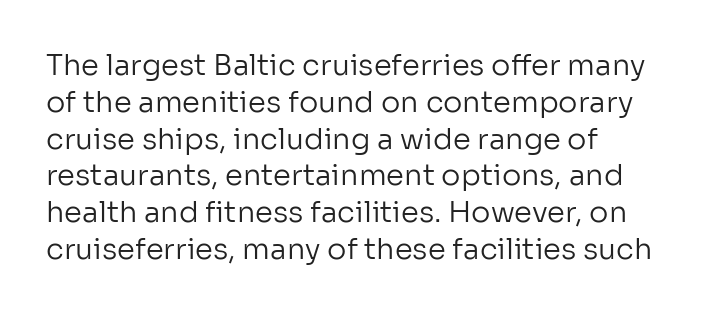
{"serif": "no", "italic": "no", "bold": "no", "weight": "regular", "width": "normal", "stroke_contrast": "low", "x_height": "medium", "monospaced": "no", "underline": "no", "align": "left", "line_spacing": "normal", "line_spacing_ratio": 1.27, "letter_spacing": "normal", "letter_spacing_em": 0.0, "glyph_px": 29}
